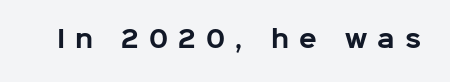
Plain, unruled lines of type. Caption: expanded tracking, letters set apart. Caption: bold face, heavy strokes. It's the straight-up-and-down kind of type.
